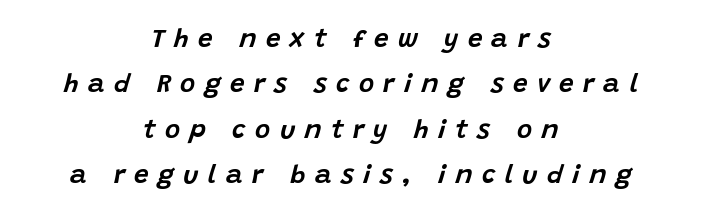
Q: Is the text italic (slanted)? A: Yes, it leans right by about 15 degrees.
Q: Is the text underlined? A: No.
Q: How is the paragraph aligned? A: Centered.
Q: Is the spacing between letters normal or unusually wide? A: Unusually wide.
